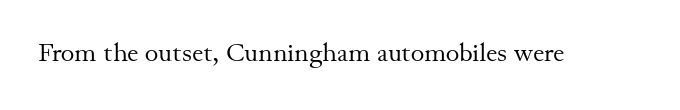
Q: Is the text bold? A: No.
Q: Is the text italic (slanted)? A: No, it is upright.
Q: Is the text underlined? A: No.
Q: Is the spacing between letters normal or unusually wide? A: Normal.
